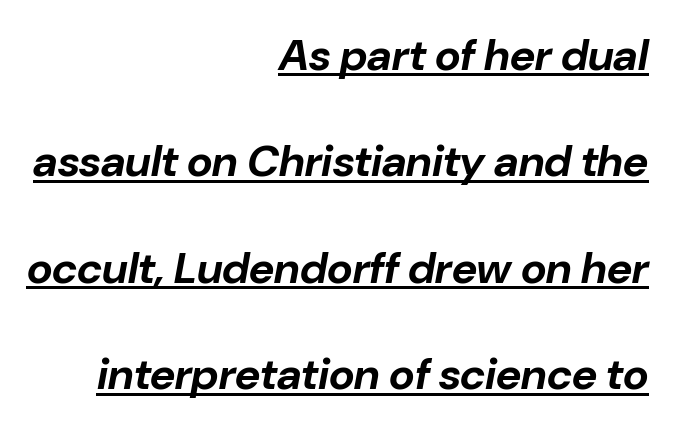
The image shows 44 px bold type, italic (leaning right); set right-aligned, loose line spacing (2.42x), normal letter spacing, underlined; low stroke contrast and a medium x-height.
